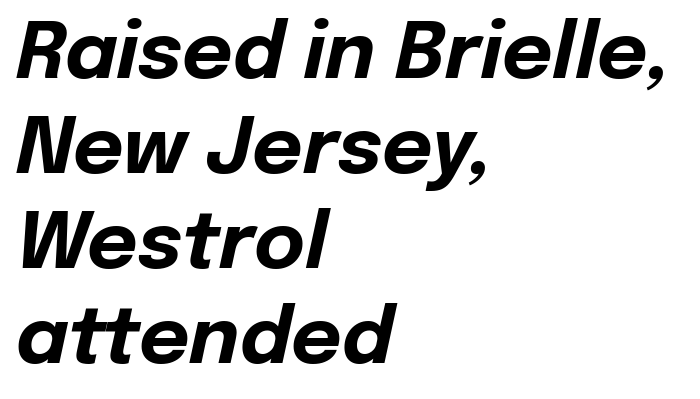
{"italic": "yes", "lean": "right", "slant_degrees": 12, "bold": "yes", "weight": "bold", "width": "normal", "stroke_contrast": "low", "x_height": "medium", "monospaced": "no", "underline": "no", "align": "left", "line_spacing_ratio": 1.22, "letter_spacing": "normal", "letter_spacing_em": 0.0, "glyph_px": 78}
